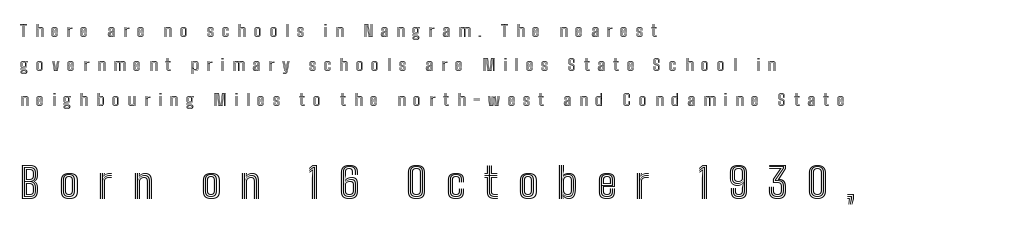
{"italic": "no", "width": "condensed", "x_height": "medium", "monospaced": "no", "underline": "no", "align": "left", "line_spacing": "loose", "line_spacing_ratio": 2.02, "letter_spacing": "wide", "letter_spacing_em": 0.45, "larger_block": "second", "size_ratio": 2.47, "glyph_px": 42}
